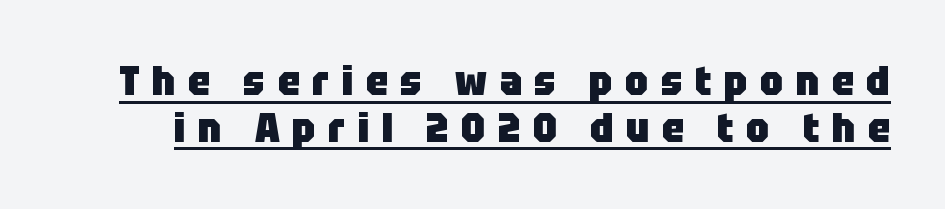
The image shows 40 px heavy sans-serif type, upright; set line spacing 1.17x, unusually wide letter spacing (+0.31 em), underlined; low stroke contrast and a large x-height.
